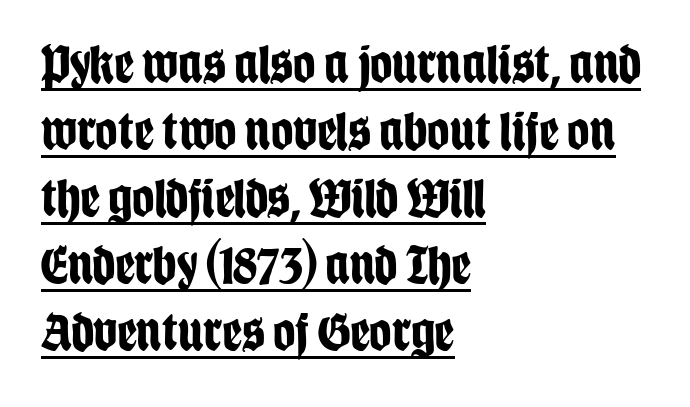
Q: Is the text bold? A: Yes.
Q: Is the text italic (slanted)? A: No, it is upright.
Q: Is the typeface a serif or a sans-serif typeface? A: Sans-serif.
Q: Is the text underlined? A: Yes.
Q: How is the paragraph aligned? A: Left-aligned.
Q: Is the spacing between letters normal or unusually wide? A: Normal.
Q: Width (condensed, normal, or wide)? A: Condensed.
Q: Stroke contrast? A: Low.
Q: x-height? A: Large.
Q: Monospaced? A: No.
